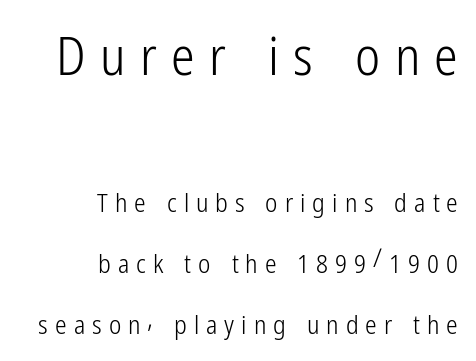
The typeface has the unassuming heft of standard copy or less. Every character sits straight up, as roman type does. Visually the block forms a straight wall on the right and a jagged coastline on the left. Regarding serifs, this sample does without them. How are the letters spaced? Widely, with obvious added tracking. This rendering features lettering with no underline.
